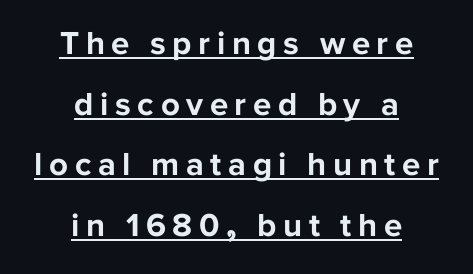
Q: Is the text bold? A: Yes.
Q: Is the text italic (slanted)? A: No, it is upright.
Q: Is the typeface a serif or a sans-serif typeface? A: Sans-serif.
Q: Is the text underlined? A: Yes.
Q: How is the paragraph aligned? A: Centered.
Q: Is the spacing between letters normal or unusually wide? A: Unusually wide.
Q: Width (condensed, normal, or wide)? A: Normal.
Q: Stroke contrast? A: Low.
Q: x-height? A: Medium.
Q: Monospaced? A: No.
